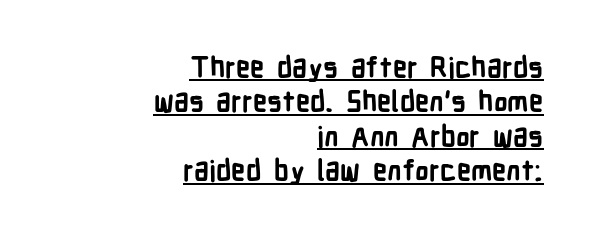
Q: Is the text bold? A: Yes.
Q: Is the text italic (slanted)? A: No, it is upright.
Q: Is the typeface a serif or a sans-serif typeface? A: Sans-serif.
Q: Is the text underlined? A: Yes.
Q: How is the paragraph aligned? A: Right-aligned.
Q: Is the spacing between letters normal or unusually wide? A: Normal.
Q: Width (condensed, normal, or wide)? A: Condensed.
Q: Stroke contrast? A: Low.
Q: x-height? A: Medium.
Q: Monospaced? A: No.
